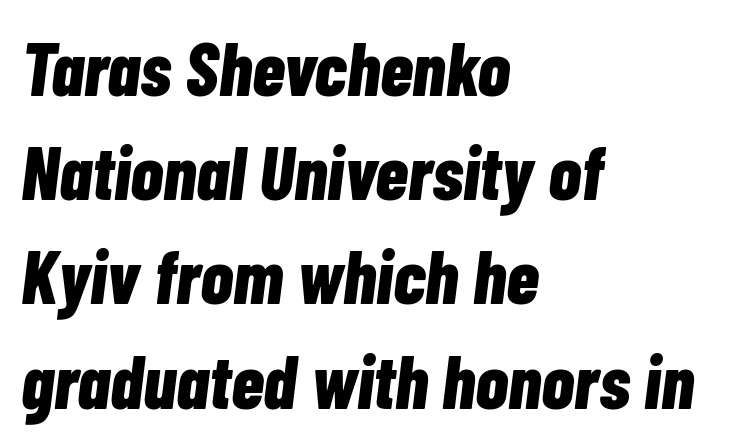
{"italic": "yes", "lean": "right", "slant_degrees": 7, "bold": "yes", "weight": "bold", "width": "condensed", "stroke_contrast": "low", "x_height": "medium", "monospaced": "no", "underline": "no", "align": "left", "line_spacing": "normal", "line_spacing_ratio": 1.39, "letter_spacing": "normal", "letter_spacing_em": 0.0, "glyph_px": 75}
